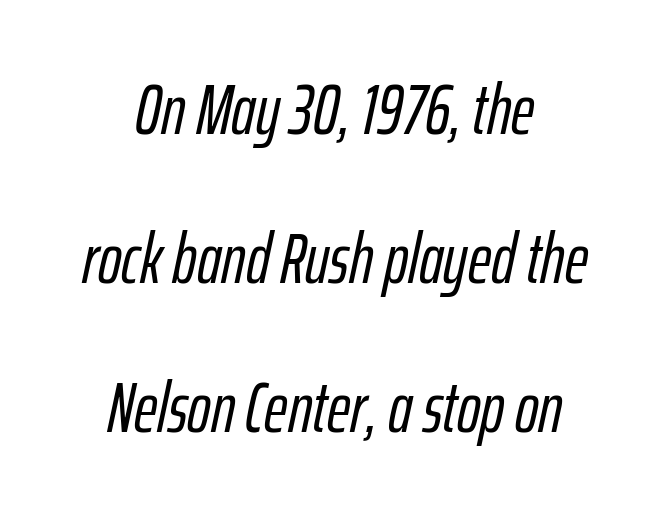
The image shows 71 px condensed type, italic (leaning right); set centered, loose line spacing (2.1x), normal letter spacing, not underlined; low stroke contrast and a medium x-height.
